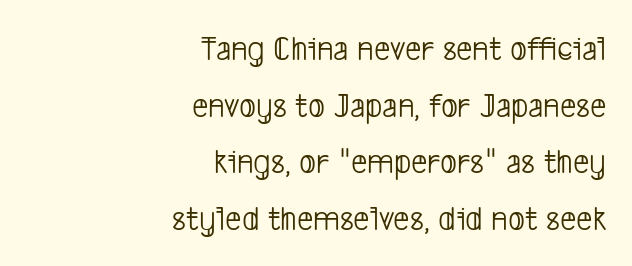
{"serif": "no", "bold": "no", "weight": "light", "width": "condensed", "stroke_contrast": "low", "x_height": "medium", "monospaced": "no", "underline": "no", "align": "right", "line_spacing": "normal", "line_spacing_ratio": 1.57, "letter_spacing": "normal", "letter_spacing_em": 0.0, "glyph_px": 36}
